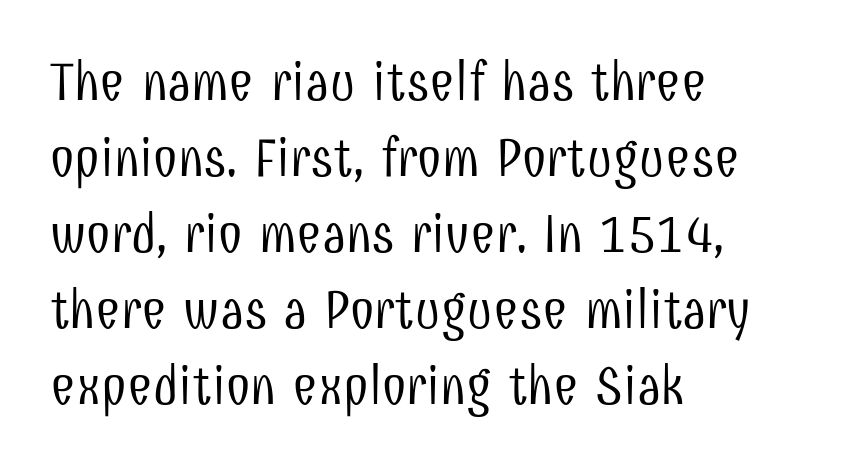
The image shows 55 px light, condensed sans-serif type, upright; set left-aligned, normal line spacing (1.38x), normal letter spacing, not underlined; low stroke contrast and a medium x-height.
